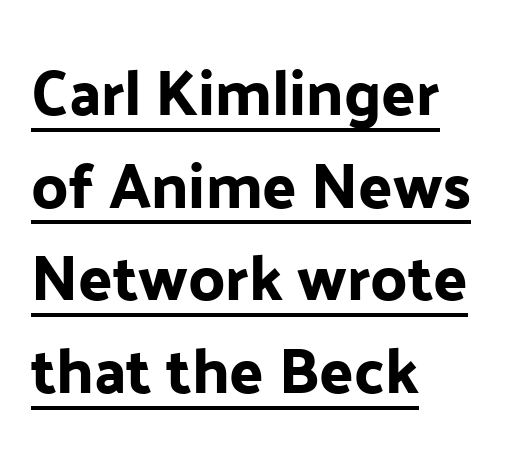
The space between consecutive lines is moderate. Horizontally, the lines are justified to the leading edge only. Think of a printed novel: that variable character pitch is what you see here. The font's upright variant was chosen for this text.
